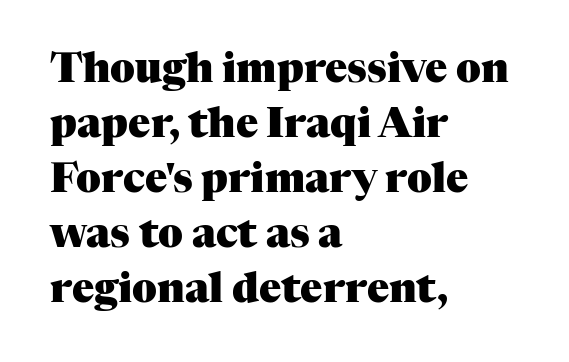
The line texture is even and compact thanks to regular tracking. Check where the strokes stop: tiny serifs finish them off. This sample has the flowing, uneven cadence of proportional lettering. As a designer I'd log this as weight 700, bold. Is the block centered? No — it sits flush against the left margin. These lines were composed using upright roman letters.
